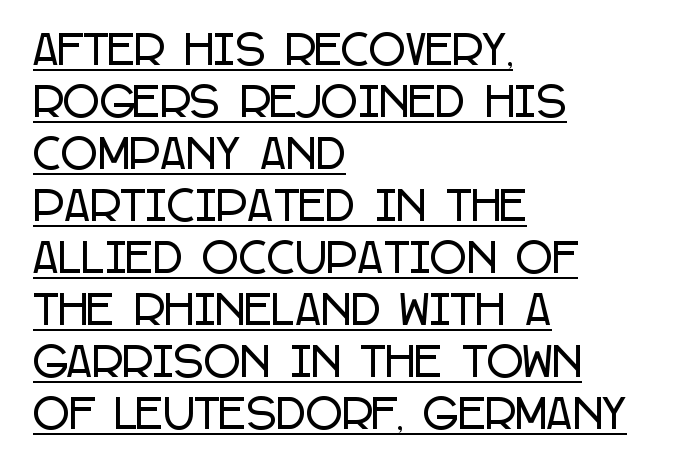
The image shows 40 px condensed sans-serif type, upright; set left-aligned, normal line spacing (1.3x), normal letter spacing, underlined; low stroke contrast and a large x-height.
